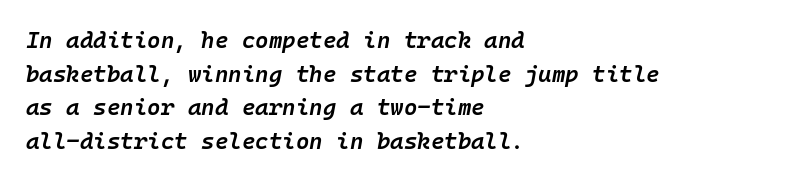
{"italic": "yes", "lean": "right", "slant_degrees": 10, "bold": "semi", "underline": "no", "align": "left", "line_spacing": "normal", "line_spacing_ratio": 1.46, "letter_spacing": "normal", "letter_spacing_em": 0.0, "glyph_px": 23}
